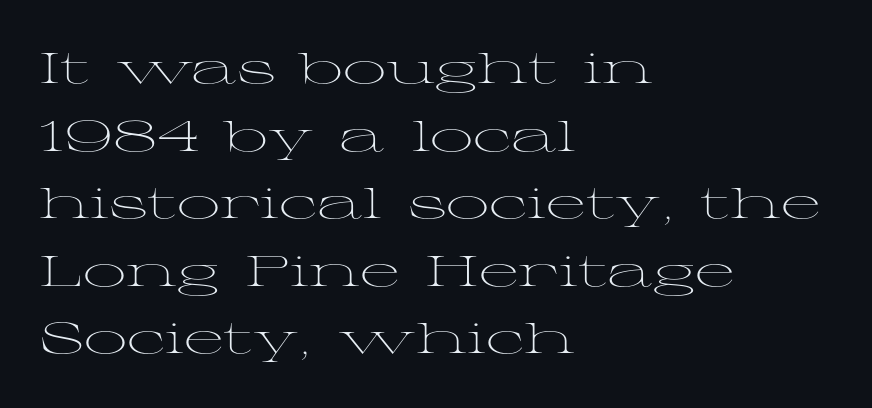
Varying glyph widths throughout — classic text-font behaviour. The passage shown has conventional tracking throughout. Interline gaps are of average width in this sample. Is there any slant? The stems are plumb. Caption: face not bold, strokes unweighted.
